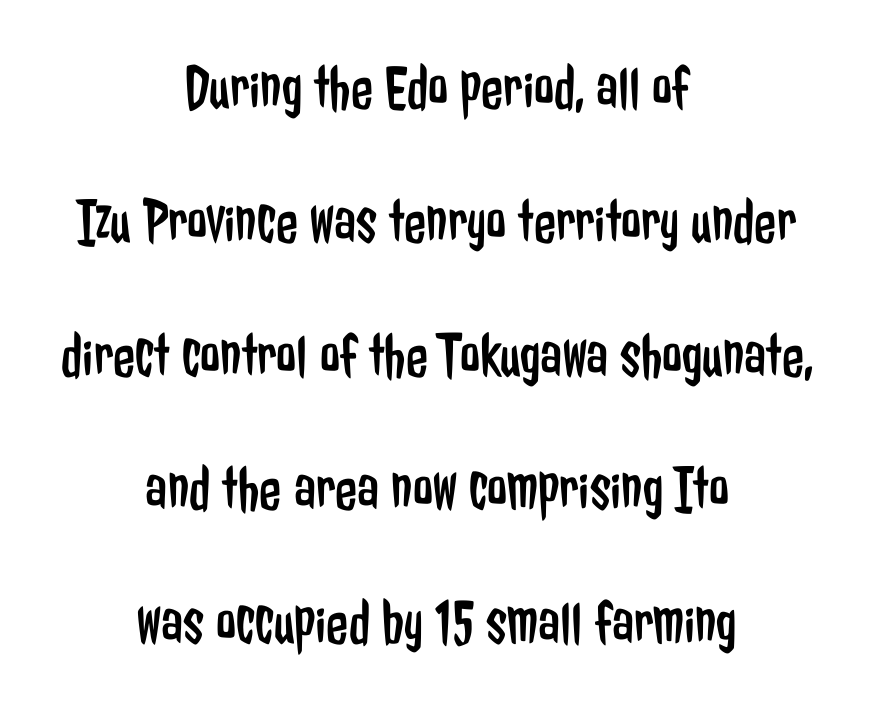
{"serif": "no", "italic": "no", "bold": "no", "weight": "regular", "width": "condensed", "stroke_contrast": "low", "x_height": "medium", "monospaced": "no", "underline": "no", "align": "center", "line_spacing": "loose", "line_spacing_ratio": 2.09, "letter_spacing": "normal", "letter_spacing_em": 0.0, "glyph_px": 64}
